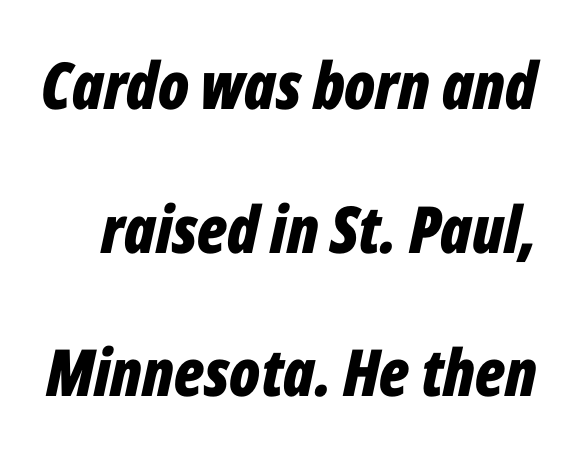
A typesetter would call this zero additional tracking. Stroke thickness is high; the sample reads as a true bold. Underline: absent. Think of a printed novel: that variable character pitch is what you see here. Leading is clearly above the norm, producing a sparse column.
